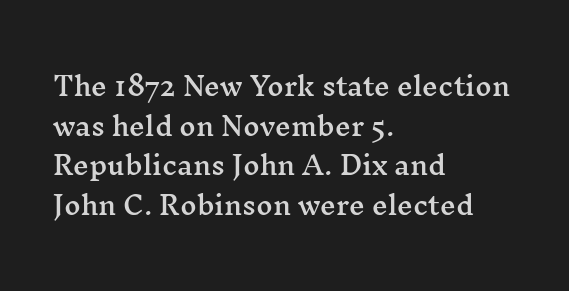
{"italic": "no", "underline": "no", "align": "left", "line_spacing": "normal", "line_spacing_ratio": 1.59, "letter_spacing": "normal", "letter_spacing_em": 0.0, "glyph_px": 25}
